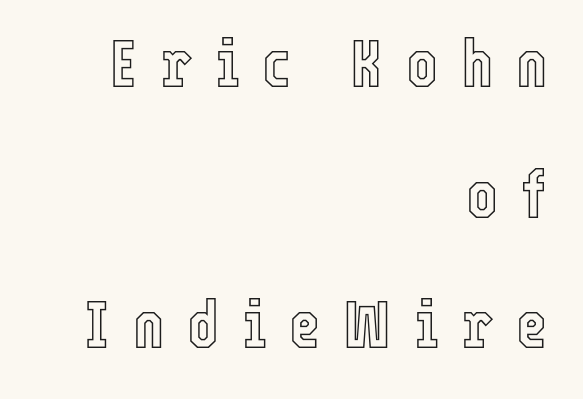
Q: Is the text italic (slanted)? A: No, it is upright.
Q: Is the text underlined? A: No.
Q: How is the paragraph aligned? A: Right-aligned.
Q: Is the spacing between letters normal or unusually wide? A: Unusually wide.
Q: Is the spacing between lines tight, normal or loose? A: Loose.
Q: Width (condensed, normal, or wide)? A: Condensed.
Q: x-height? A: Medium.
Q: Monospaced? A: No.
